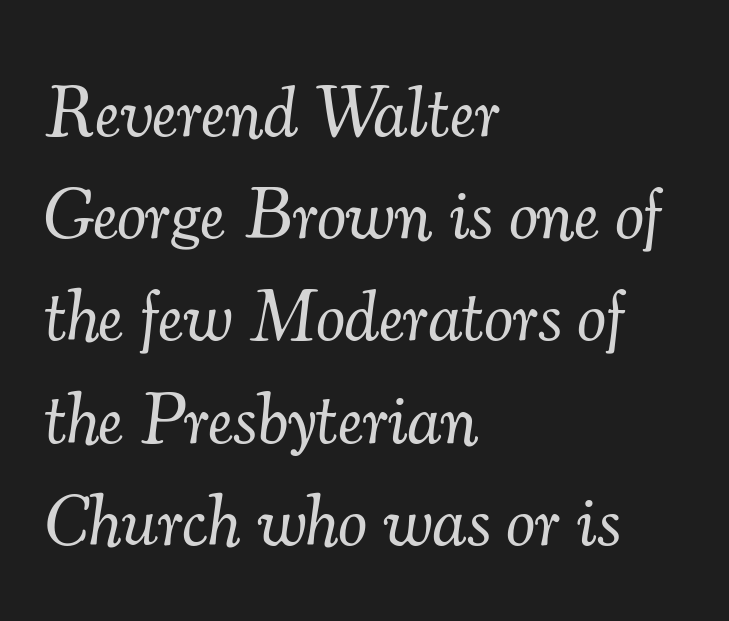
The image shows 73 px light serif type, italic (leaning right); set left-aligned, normal line spacing (1.4x), normal letter spacing, not underlined; medium stroke contrast and a small x-height.
